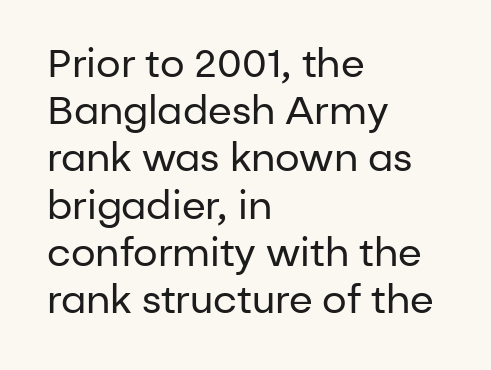
Q: Is the text bold? A: No.
Q: Is the text italic (slanted)? A: No, it is upright.
Q: Is the typeface a serif or a sans-serif typeface? A: Sans-serif.
Q: Is the text underlined? A: No.
Q: How is the paragraph aligned? A: Left-aligned.
Q: Is the spacing between letters normal or unusually wide? A: Normal.
Q: Width (condensed, normal, or wide)? A: Normal.
Q: Stroke contrast? A: Low.
Q: x-height? A: Medium.
Q: Monospaced? A: No.
